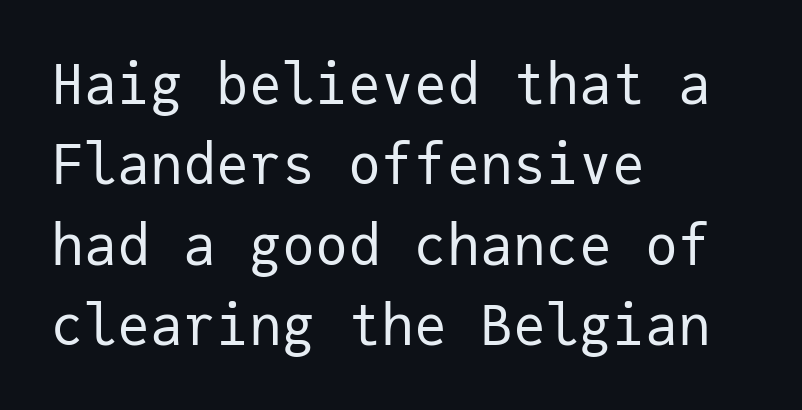
Do the characters align in a grid? Yes, the font is monospaced. These lines sit exactly where default settings would place them. Posture: straight, roman, zero tilt. The type family on display is of the sans-serif kind. The cut favours lightness, reaching ordinary text weight at its darkest. Decoration check: the copy has no underline.
